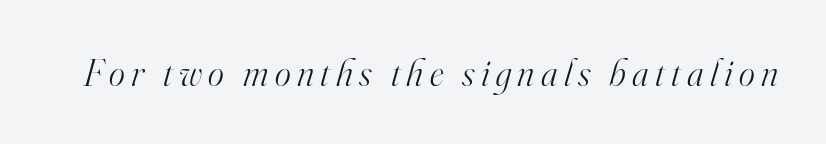
{"serif": "yes", "italic": "yes", "lean": "right", "slant_degrees": 16, "bold": "no", "weight": "light", "width": "normal", "stroke_contrast": "high", "x_height": "small", "monospaced": "no", "underline": "no", "glyph_px": 38}
